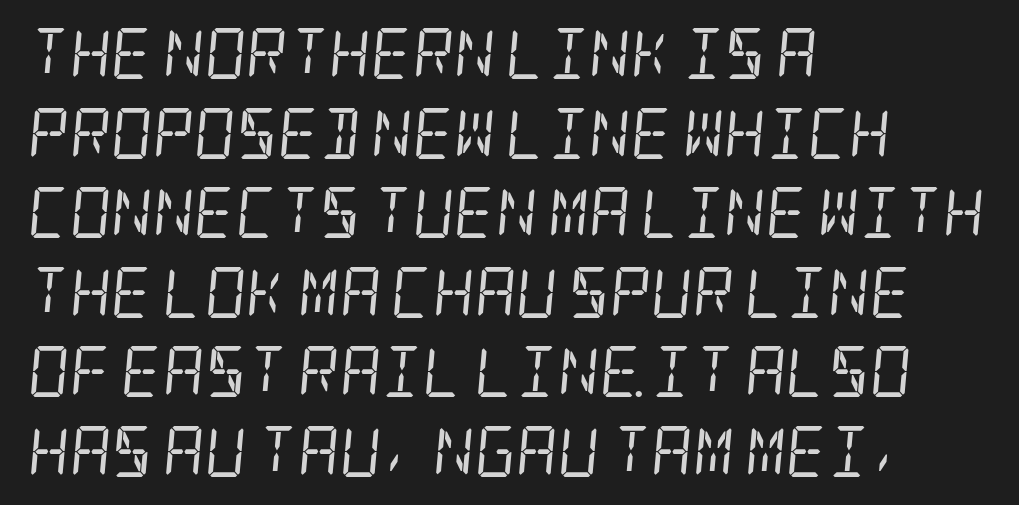
{"serif": "yes", "italic": "yes", "lean": "right", "slant_degrees": 5, "bold": "no", "weight": "regular", "width": "condensed", "stroke_contrast": "low", "x_height": "large", "underline": "no", "align": "left", "line_spacing": "normal", "line_spacing_ratio": 1.56, "letter_spacing": "normal", "letter_spacing_em": 0.0, "glyph_px": 51}
